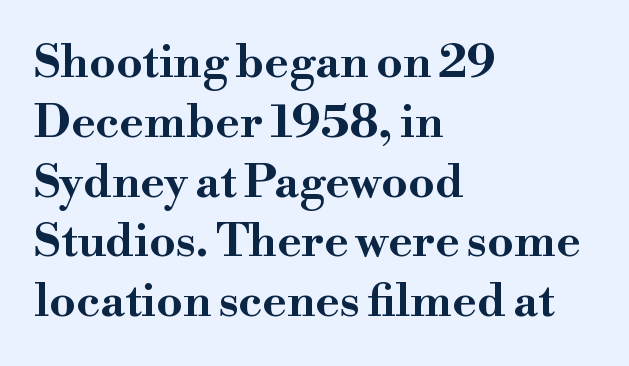
The image shows 46 px bold, wide serif type, upright; set left-aligned, normal line spacing (1.3x), normal letter spacing, not underlined; high stroke contrast and a small x-height.
